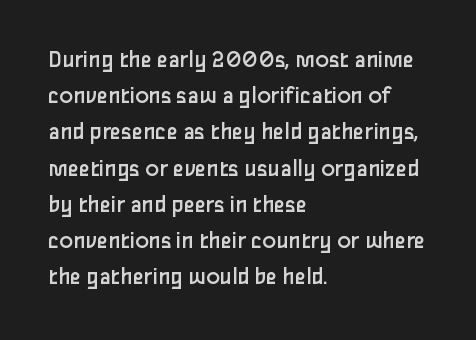
{"italic": "no", "bold": "no", "underline": "no", "align": "left", "line_spacing": "normal", "line_spacing_ratio": 1.45, "letter_spacing": "normal", "letter_spacing_em": 0.0, "glyph_px": 25}
